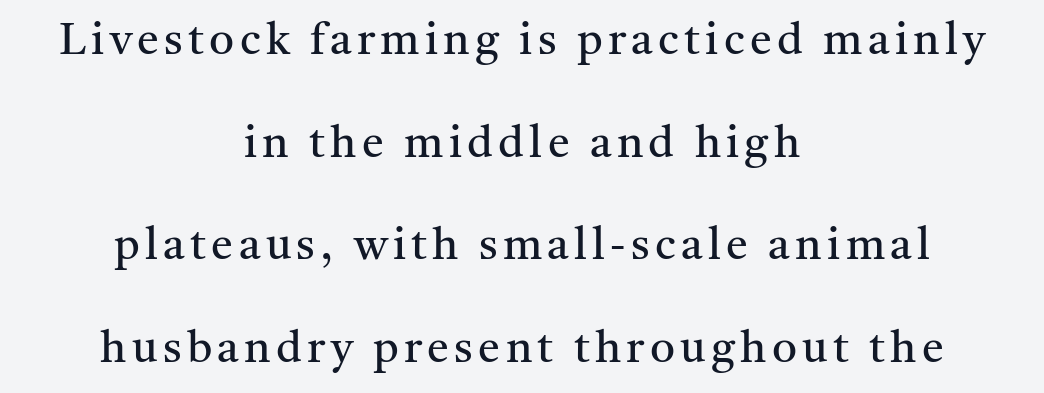
Q: Is the text bold? A: No.
Q: Is the text italic (slanted)? A: No, it is upright.
Q: Is the typeface a serif or a sans-serif typeface? A: Serif.
Q: Is the text underlined? A: No.
Q: How is the paragraph aligned? A: Centered.
Q: Is the spacing between lines tight, normal or loose? A: Loose.
Q: Width (condensed, normal, or wide)? A: Normal.
Q: Stroke contrast? A: Medium.
Q: x-height? A: Medium.
Q: Monospaced? A: No.
